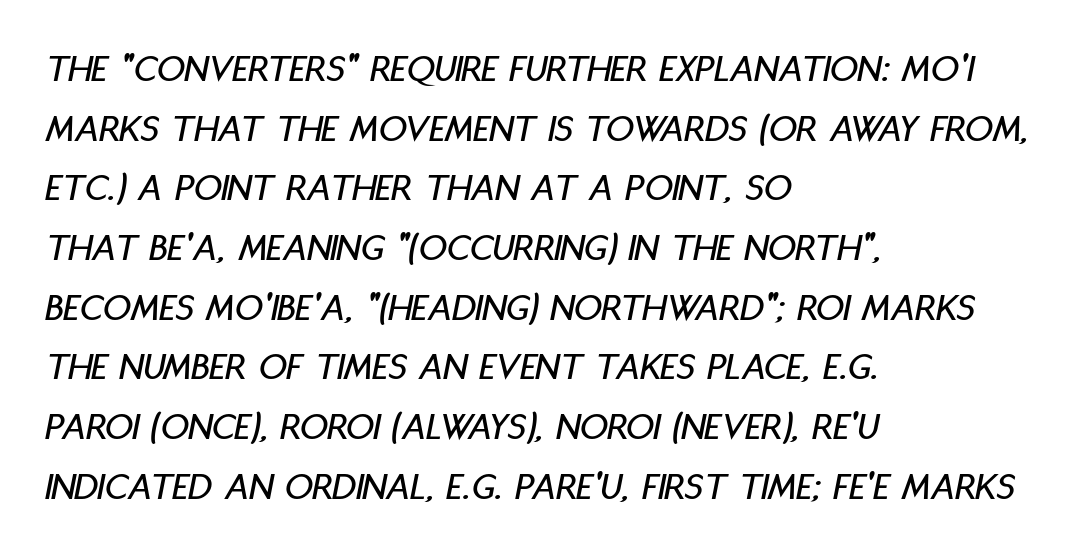
{"italic": "yes", "lean": "right", "slant_degrees": 11, "width": "condensed", "stroke_contrast": "low", "x_height": "large", "monospaced": "no", "underline": "no", "align": "left", "line_spacing": "normal", "line_spacing_ratio": 1.53, "letter_spacing": "normal", "letter_spacing_em": 0.0, "glyph_px": 39}
